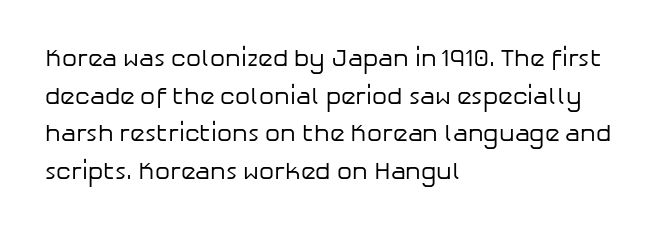
{"italic": "no", "bold": "no", "underline": "no", "align": "left", "line_spacing": "normal", "line_spacing_ratio": 1.57, "letter_spacing": "normal", "letter_spacing_em": 0.0, "glyph_px": 24}
